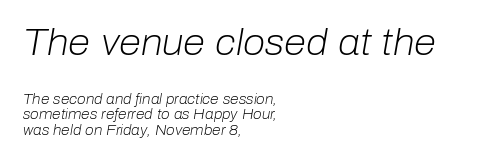
Each word holds together tightly as a unit, with standard inter-letter gaps. Words float on clear page, feet unadorned. The lines are packed closely together with very little leading. Is this a fixed-width face? No — the glyphs have proportional, varying widths. The earlier block is typeset at a bigger size than the later block.
